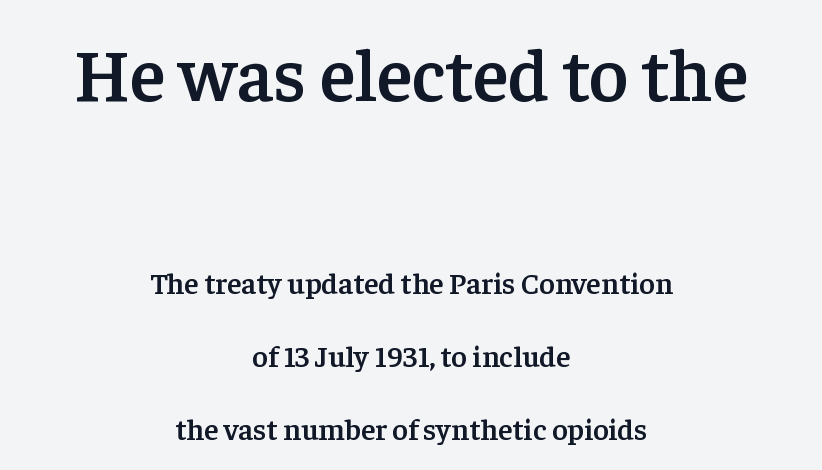
The image shows 74 px semibold serif type, upright; set centered, loose line spacing (2.43x), normal letter spacing, not underlined; the first (top) block is 2.47x larger; low stroke contrast and a medium x-height.
